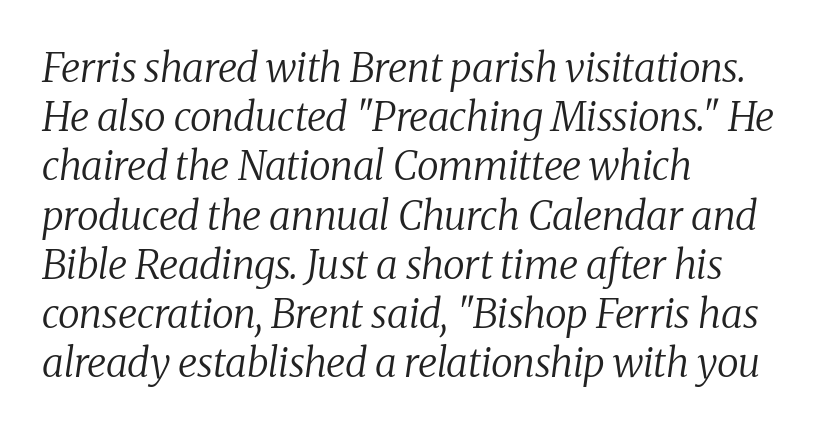
The image shows 40 px regular-weight serif type, italic (leaning right); set left-aligned, line spacing 1.23x, normal letter spacing, not underlined; medium stroke contrast and a medium x-height.
